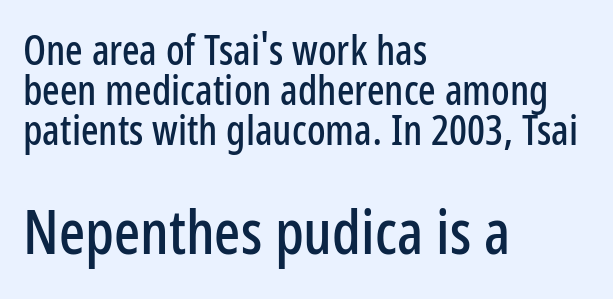
The image shows 61 px condensed sans-serif type, upright; set left-aligned, tight line spacing (0.97x), normal letter spacing, not underlined; the second (bottom) block is 1.49x larger; low stroke contrast and a medium x-height.
